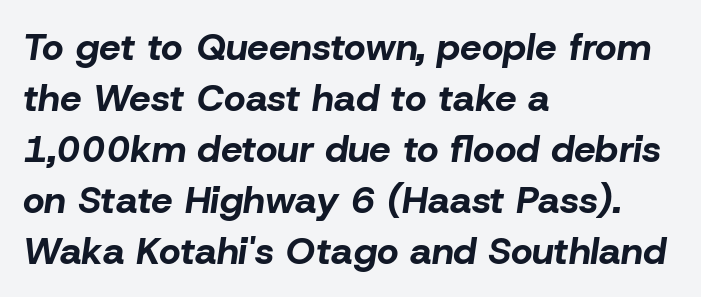
As a designer I'd log this as weight 700, bold. Would a proofreader flag this as italicized? Yes. This rendering uses left alignment, leaving the right contour irregular. Each letter keeps its own natural width here, so spacing adapts to shape. The designer left line spacing at the default. Rule under the text: the space is simply empty.
